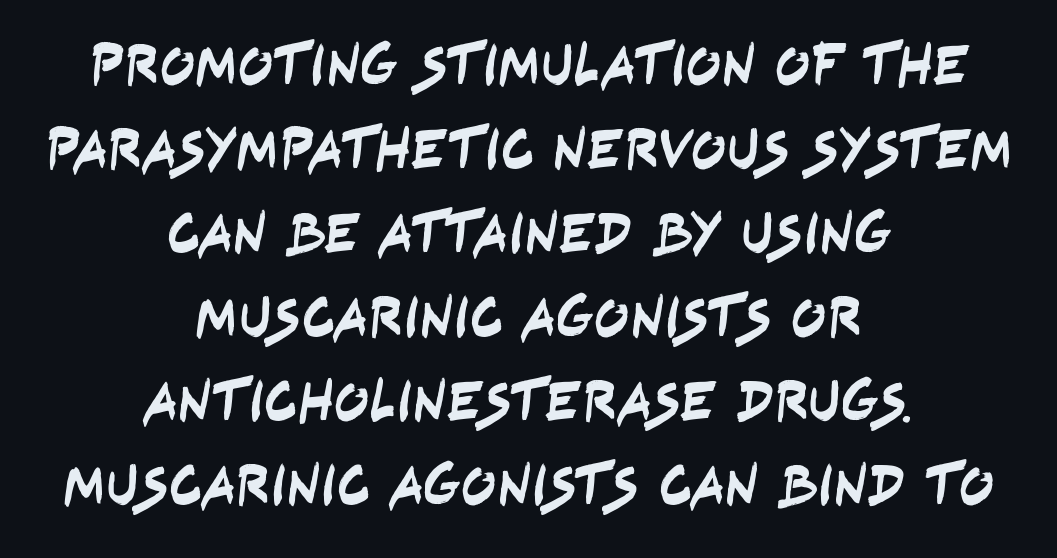
{"serif": "no", "width": "condensed", "stroke_contrast": "low", "x_height": "large", "monospaced": "no", "underline": "no", "align": "center", "line_spacing": "normal", "line_spacing_ratio": 1.45, "letter_spacing": "normal", "letter_spacing_em": 0.0, "glyph_px": 58}
